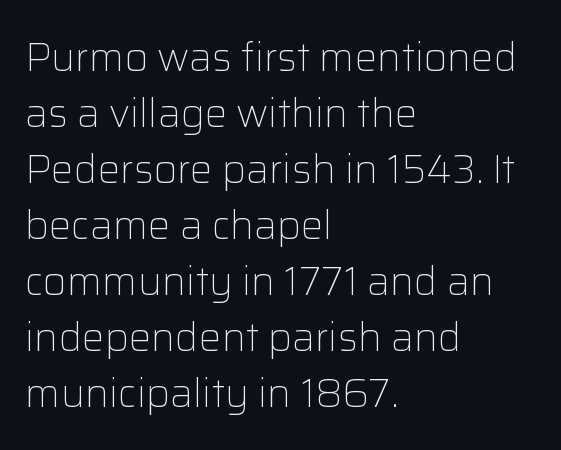
Q: Is the text bold? A: No.
Q: Is the text italic (slanted)? A: No, it is upright.
Q: Is the typeface a serif or a sans-serif typeface? A: Sans-serif.
Q: Is the text underlined? A: No.
Q: How is the paragraph aligned? A: Left-aligned.
Q: Is the spacing between letters normal or unusually wide? A: Normal.
Q: Is the spacing between lines tight, normal or loose? A: Normal.
Q: Width (condensed, normal, or wide)? A: Normal.
Q: Stroke contrast? A: Low.
Q: x-height? A: Medium.
Q: Monospaced? A: No.
